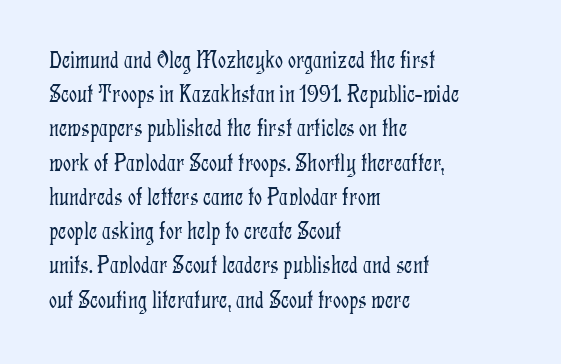
The image shows 25 px text type, upright; set left-aligned, normal line spacing (1.37x), normal letter spacing, not underlined.
